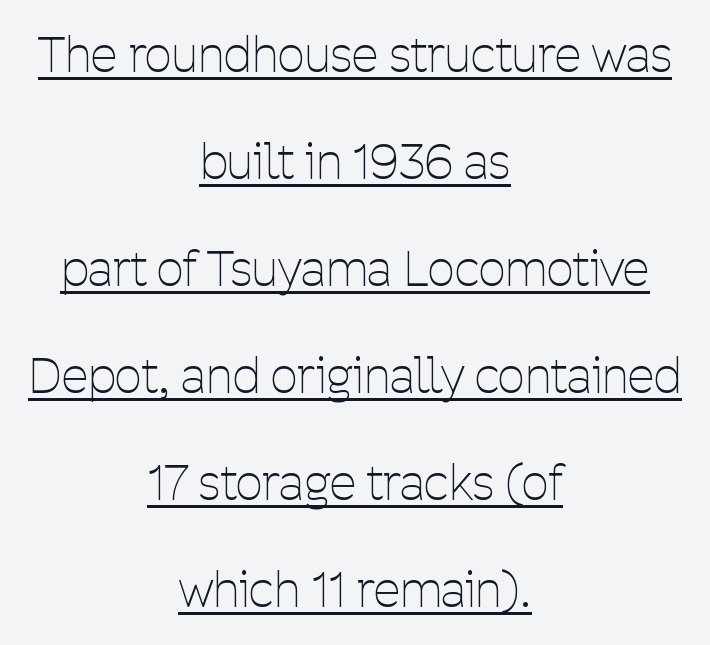
Stroke mass is kept to a normal reading level or below. Is this a fixed-width face? No — the glyphs have proportional, varying widths. Horizontal bands of white between lines are thick stripes. Does the copy run flush right? No — it is centered line by line. No feet cap the strokes, marking this as sans-serif type. The axis of the letterforms is exactly vertical.
